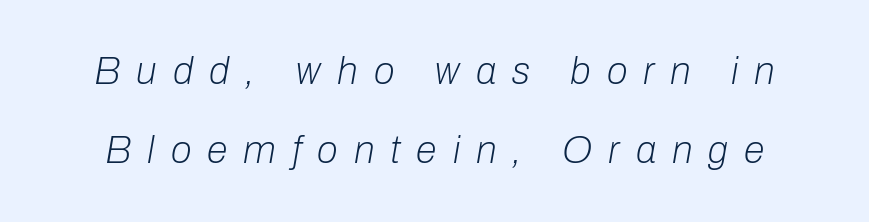
The image shows 38 px light type, italic (leaning right); set loose line spacing (2.08x), unusually wide letter spacing (+0.42 em), not underlined; low stroke contrast and a medium x-height.
